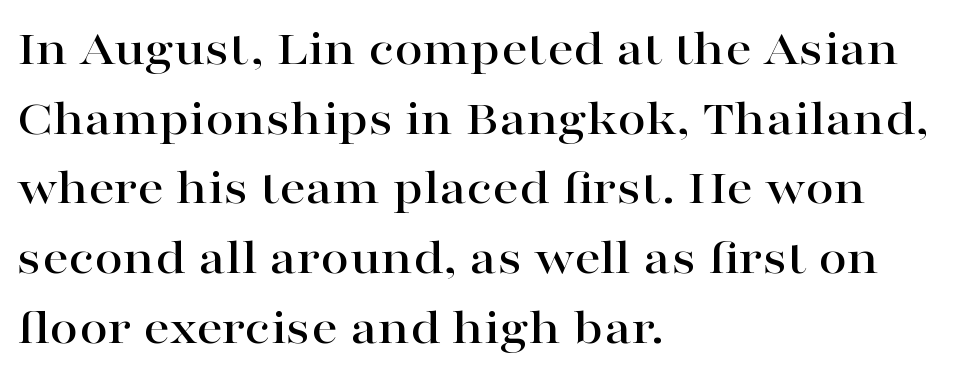
{"serif": "yes", "italic": "no", "width": "wide", "stroke_contrast": "high", "x_height": "medium", "monospaced": "no", "underline": "no", "align": "left", "line_spacing": "normal", "line_spacing_ratio": 1.34, "letter_spacing": "normal", "letter_spacing_em": 0.0, "glyph_px": 52}
